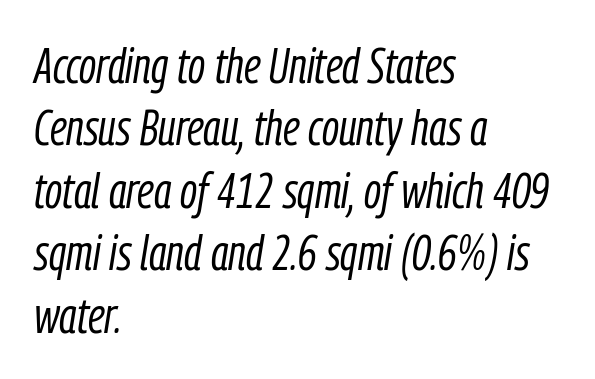
Q: Is the text bold? A: No.
Q: Is the text italic (slanted)? A: Yes, it leans right by about 9 degrees.
Q: Is the text underlined? A: No.
Q: How is the paragraph aligned? A: Left-aligned.
Q: Is the spacing between letters normal or unusually wide? A: Normal.
Q: Is the spacing between lines tight, normal or loose? A: Normal.
Q: Width (condensed, normal, or wide)? A: Condensed.
Q: Stroke contrast? A: Low.
Q: x-height? A: Medium.
Q: Monospaced? A: No.
